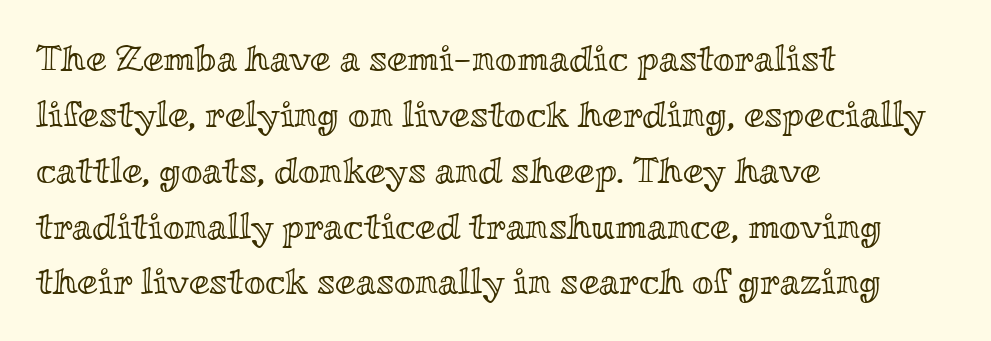
Decoration check: the copy has no underline. What's the leading like? Ordinary, nothing unusual. Think of a printed novel: that variable character pitch is what you see here. Unlike italic type, these characters show no tilt at all. Characters follow at the spacing the type designer built in. A student would call this left alignment; a typographer would say flush left, rag right.
